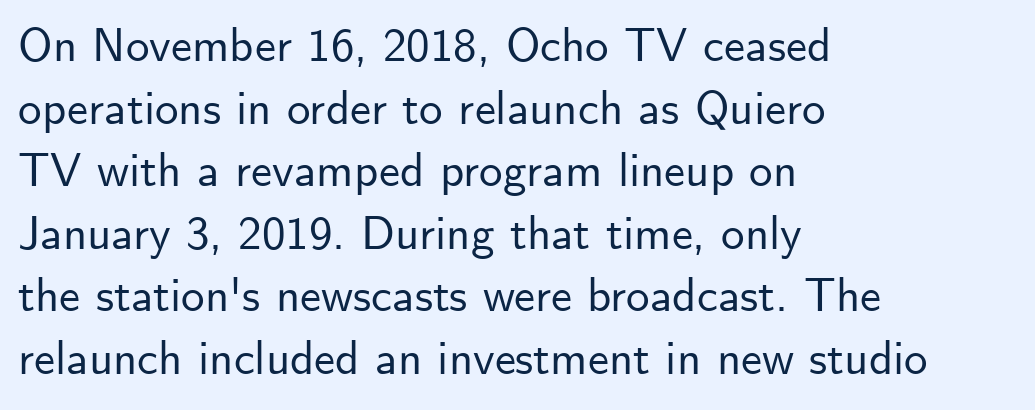
Q: Is the text italic (slanted)? A: No, it is upright.
Q: Is the typeface a serif or a sans-serif typeface? A: Sans-serif.
Q: Is the text underlined? A: No.
Q: How is the paragraph aligned? A: Left-aligned.
Q: Is the spacing between letters normal or unusually wide? A: Normal.
Q: Is the spacing between lines tight, normal or loose? A: Normal.
Q: Width (condensed, normal, or wide)? A: Normal.
Q: Stroke contrast? A: Low.
Q: x-height? A: Small.
Q: Monospaced? A: No.
